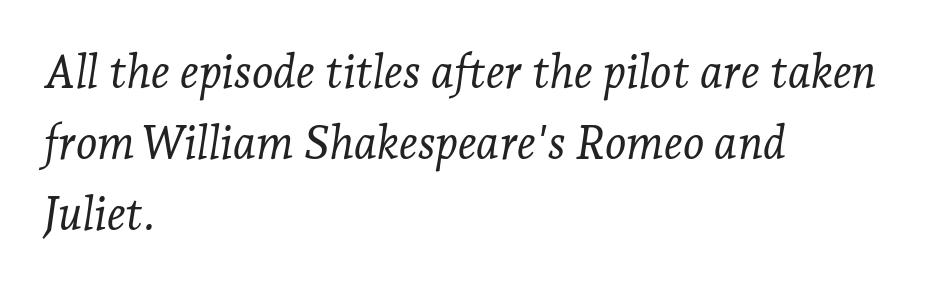
{"serif": "yes", "italic": "yes", "lean": "right", "slant_degrees": 7, "bold": "no", "weight": "light", "width": "normal", "stroke_contrast": "low", "x_height": "medium", "monospaced": "no", "underline": "no", "align": "left", "line_spacing": "normal", "line_spacing_ratio": 1.54, "letter_spacing": "normal", "letter_spacing_em": 0.0, "glyph_px": 46}
